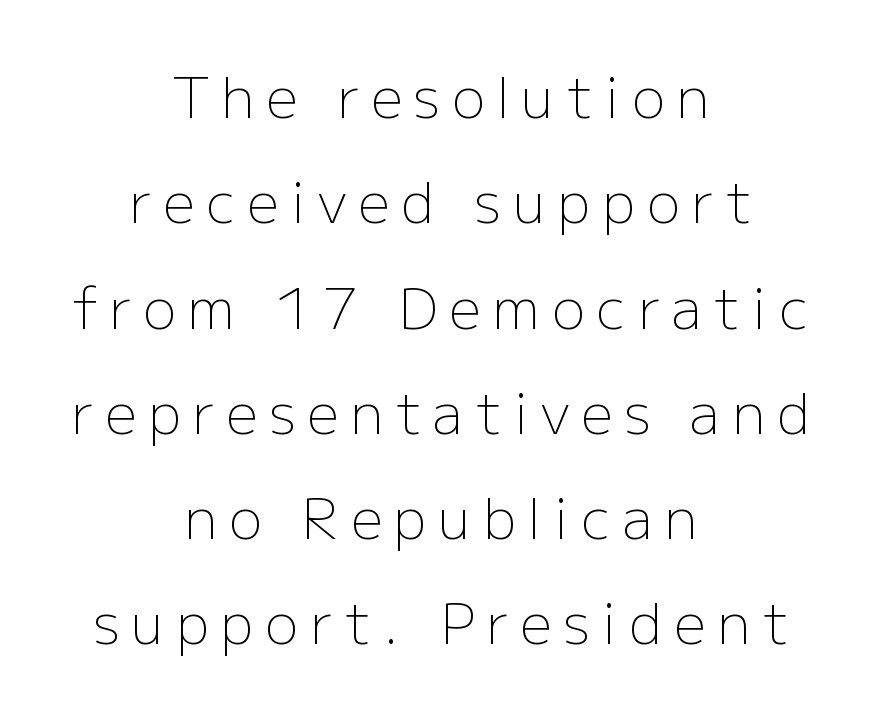
{"serif": "no", "italic": "no", "bold": "no", "weight": "light", "width": "normal", "stroke_contrast": "low", "x_height": "medium", "monospaced": "no", "underline": "no", "align": "center", "line_spacing_ratio": 1.88, "letter_spacing": "wide", "letter_spacing_em": 0.21, "glyph_px": 56}
